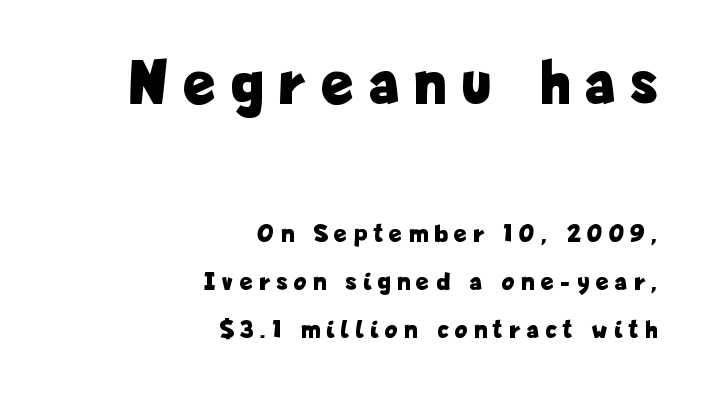
The image shows 64 px bold, condensed sans-serif type, upright; set right-aligned, line spacing 1.85x, unusually wide letter spacing (+0.28 em), not underlined; the first (top) block is 2.46x larger; low stroke contrast and a medium x-height.
